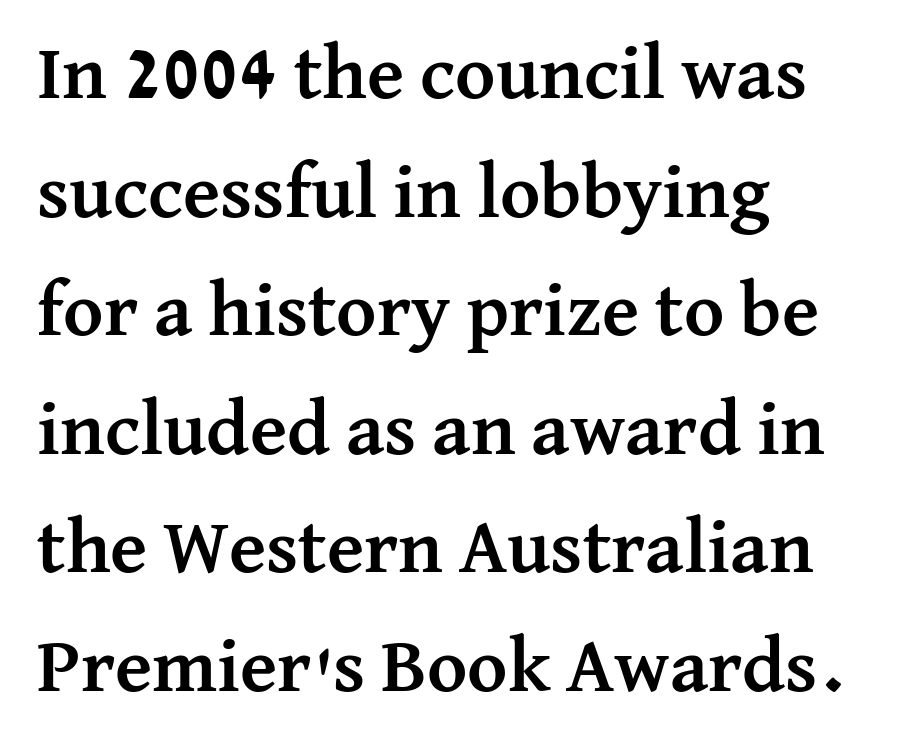
The words here are not underlined. Unlike a clean sans, this face finishes its strokes with serifs. Characters follow at the spacing the type designer built in. This sample has the flowing, uneven cadence of proportional lettering. Caption: bold face, heavy strokes. Leftover space on each line is placed entirely after the last word.
